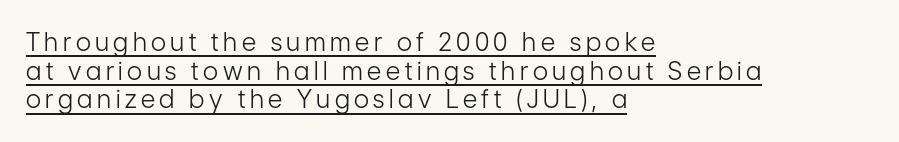
{"italic": "no", "bold": "no", "underline": "yes", "align": "left", "line_spacing": "tight", "line_spacing_ratio": 1.15, "glyph_px": 25}
